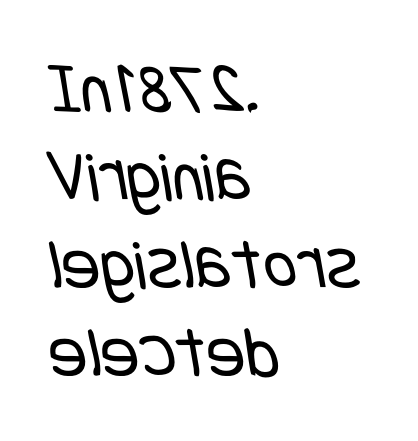
The image shows 72 px regular-weight, condensed sans-serif type; set left-aligned, line spacing 1.22x, normal letter spacing, not underlined; low stroke contrast and a large x-height.
